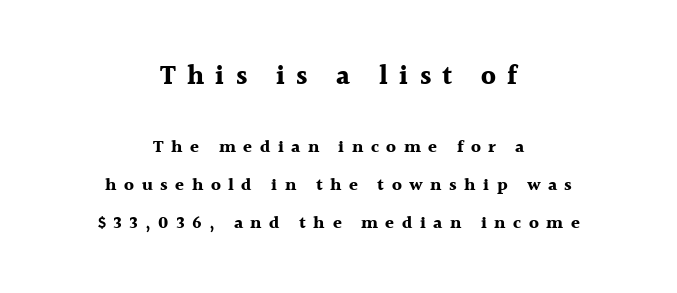
Type size steps down from the first block to the second. The specimen omits any rule beneath the text block's lines. Does the weight exceed regular? Yes, all the way to bold. What stands out about the letter spacing? Its width — letters are far apart. The lines are quadded center.
